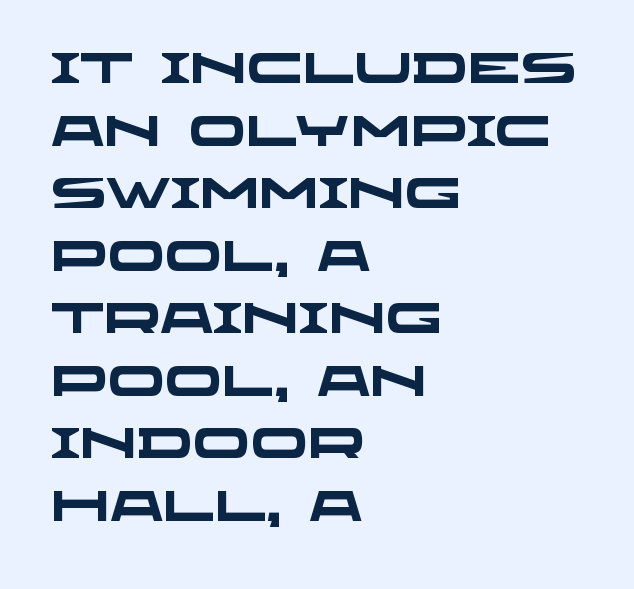
The letterforms sit shoulder to shoulder at normal distance. Line spacing here is normal. Descenders hang freely into open space. Each letter keeps its own natural width here, so spacing adapts to shape. The compositor pushed each line to the left boundary. Its strokes are broad and dark, the hallmark of bold type.
